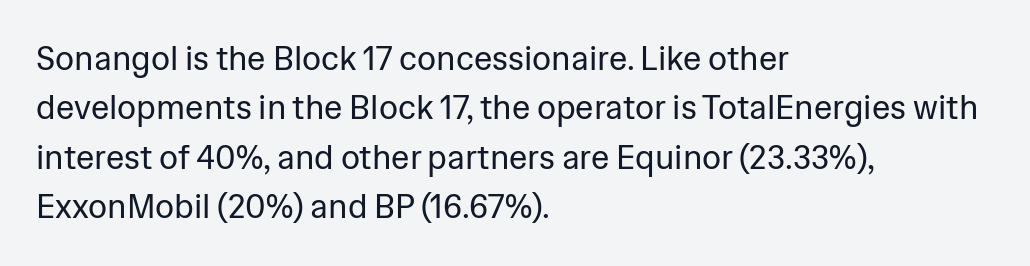
Q: Is the text bold? A: No.
Q: Is the text italic (slanted)? A: No, it is upright.
Q: Is the typeface a serif or a sans-serif typeface? A: Sans-serif.
Q: Is the text underlined? A: No.
Q: How is the paragraph aligned? A: Left-aligned.
Q: Is the spacing between letters normal or unusually wide? A: Normal.
Q: Is the spacing between lines tight, normal or loose? A: Normal.
Q: Width (condensed, normal, or wide)? A: Normal.
Q: Stroke contrast? A: Low.
Q: x-height? A: Medium.
Q: Monospaced? A: No.
